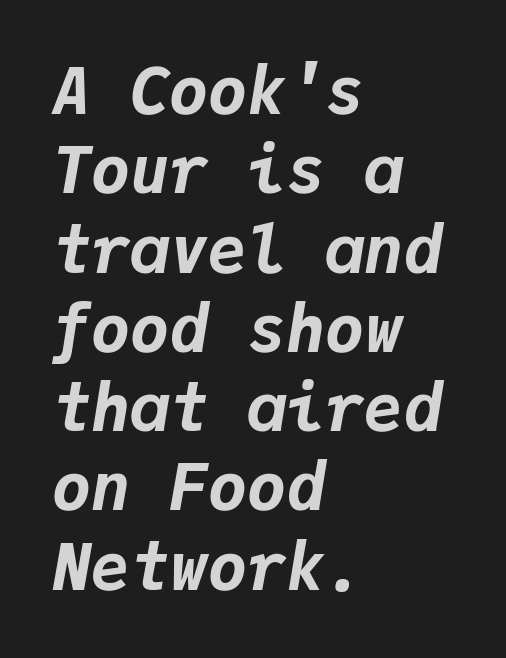
The face used here is monospaced, like something from a code editor. No word sits above an underline. Posture: slanted. Letter spacing: default. Typographic density is high because the face is bold. This rendering uses left alignment, leaving the right contour irregular.
